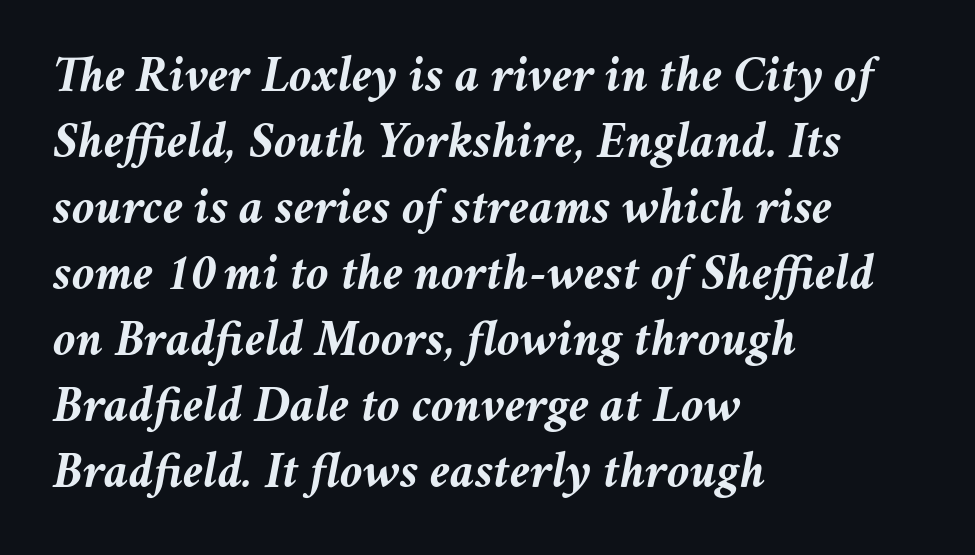
The rendering uses a bold face; every stroke is thick and dark. If you drew a line through each stem, it would be angled. Evenly set lines give the paragraph a standard silhouette. Each line starts at the same left margin while the right side varies.
